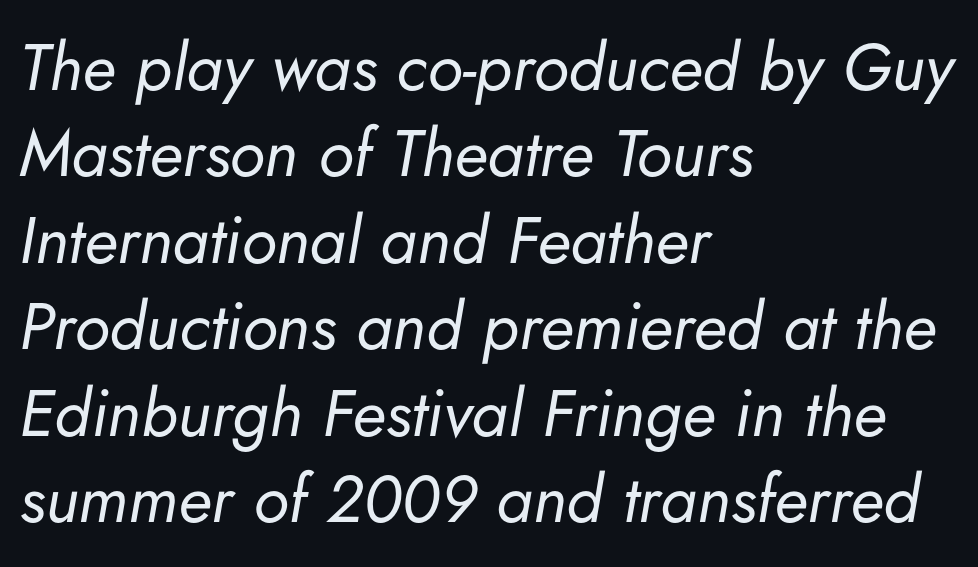
The image shows 66 px regular-weight type, italic (leaning right); set left-aligned, normal line spacing (1.31x), normal letter spacing, not underlined; low stroke contrast and a small x-height.
